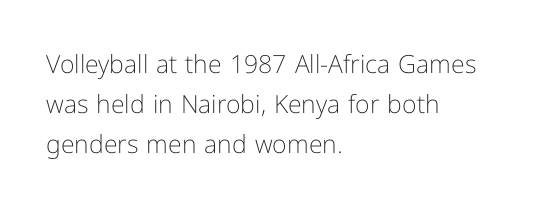
{"italic": "no", "bold": "no", "underline": "no", "align": "left", "line_spacing": "normal", "line_spacing_ratio": 1.6, "letter_spacing": "normal", "letter_spacing_em": 0.0, "glyph_px": 25}
